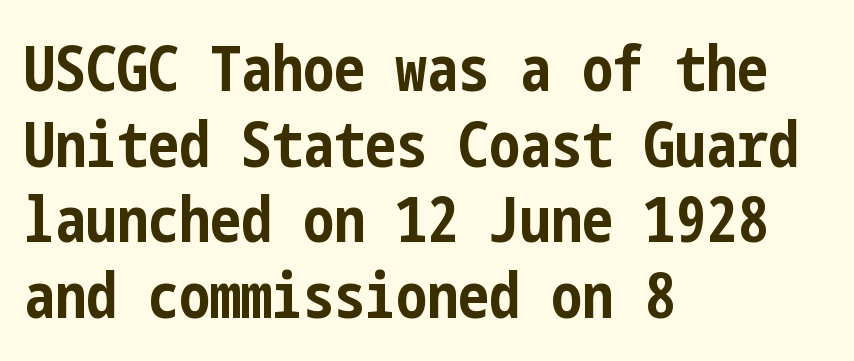
{"serif": "no", "italic": "no", "bold": "yes", "weight": "bold", "width": "condensed", "stroke_contrast": "low", "x_height": "medium", "underline": "no", "align": "left", "line_spacing_ratio": 1.22, "letter_spacing": "normal", "letter_spacing_em": 0.0, "glyph_px": 62}
